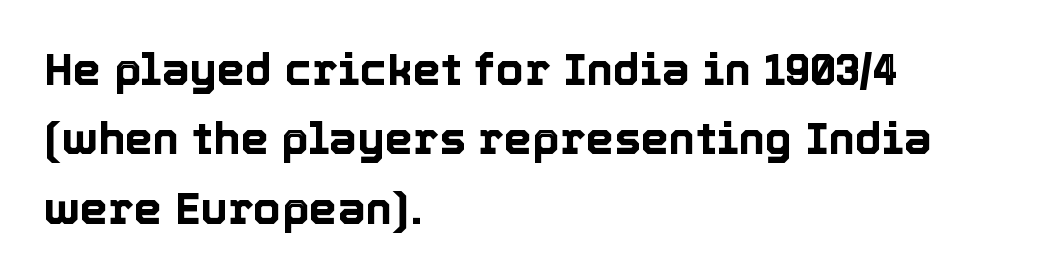
{"italic": "no", "width": "normal", "x_height": "medium", "monospaced": "no", "underline": "no", "align": "left", "line_spacing": "normal", "line_spacing_ratio": 1.54, "letter_spacing": "normal", "letter_spacing_em": 0.0, "glyph_px": 45}
